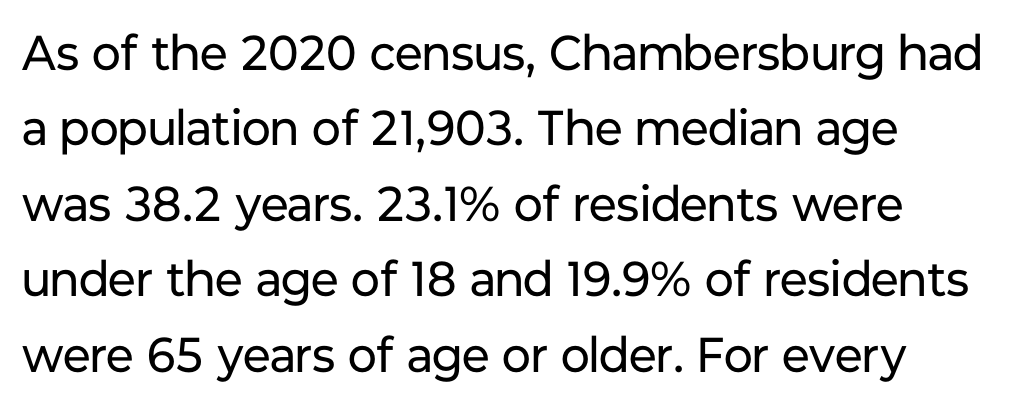
These lines keep a tight, regular rhythm from letter to letter. Each new line begins a customary step beneath the previous one. No extra ink here — the face is not bold. When letters stand straight like this, we call the style roman or upright. To sum up the face: it is a sans, with no serifs. The letters advance in unequal steps, a hallmark of proportional type.
